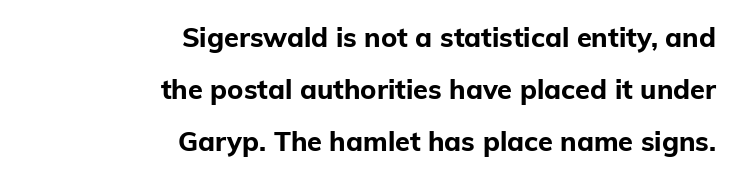
{"italic": "no", "bold": "yes", "underline": "no", "align": "right", "line_spacing": "loose", "line_spacing_ratio": 1.93, "letter_spacing": "normal", "letter_spacing_em": 0.0, "glyph_px": 27}
